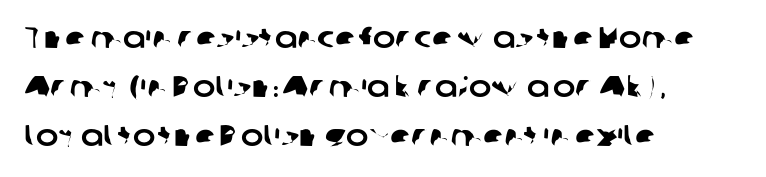
{"serif": "no", "width": "normal", "stroke_contrast": "low", "x_height": "medium", "monospaced": "no", "underline": "no", "align": "left", "line_spacing": "normal", "line_spacing_ratio": 1.63, "letter_spacing": "normal", "letter_spacing_em": 0.0, "glyph_px": 30}
